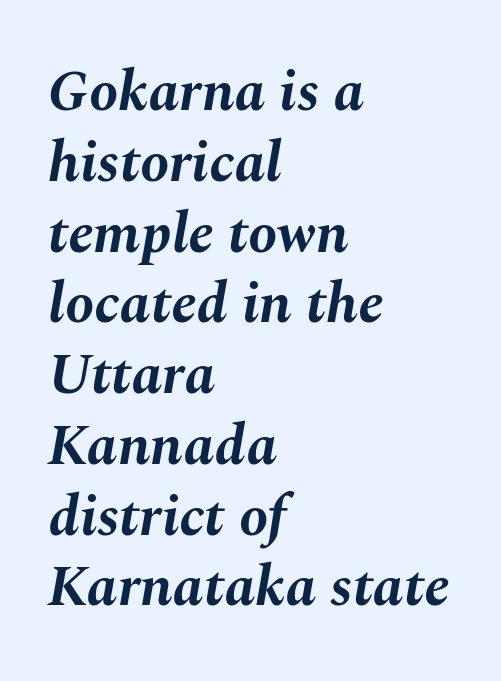
Varying glyph widths throughout — classic text-font behaviour. Check under the words: just untouched page. If you drew a ruler down the left edge, every line would touch it. Does the weight exceed regular? Yes, all the way to bold. Is the letter spacing exaggerated? No — it looks like the ordinary default.
